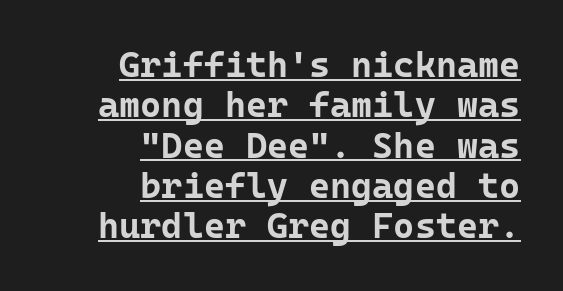
The image shows 36 px bold sans-serif type, upright, monospaced; set right-aligned, tight line spacing (1.12x), normal letter spacing, underlined; low stroke contrast and a medium x-height.
